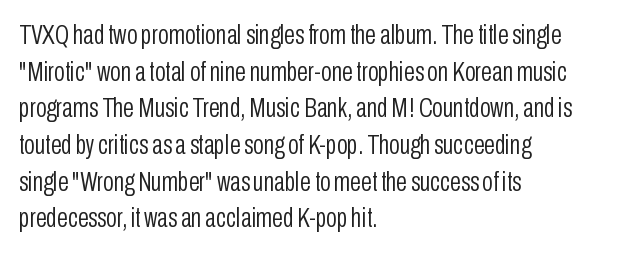
Q: Is the text bold? A: No.
Q: Is the text italic (slanted)? A: No, it is upright.
Q: Is the typeface a serif or a sans-serif typeface? A: Sans-serif.
Q: Is the text underlined? A: No.
Q: How is the paragraph aligned? A: Left-aligned.
Q: Is the spacing between letters normal or unusually wide? A: Normal.
Q: Is the spacing between lines tight, normal or loose? A: Normal.
Q: Width (condensed, normal, or wide)? A: Condensed.
Q: Stroke contrast? A: Low.
Q: x-height? A: Medium.
Q: Monospaced? A: No.
